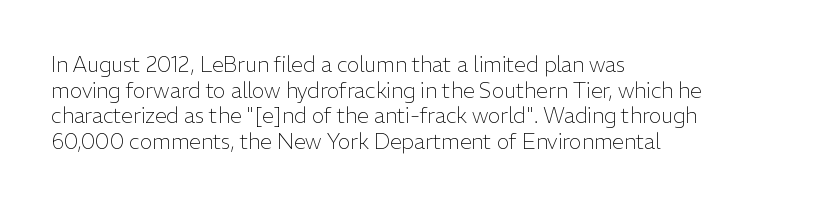
Q: Is the text bold? A: No.
Q: Is the text italic (slanted)? A: No, it is upright.
Q: Is the text underlined? A: No.
Q: How is the paragraph aligned? A: Left-aligned.
Q: Is the spacing between letters normal or unusually wide? A: Normal.
